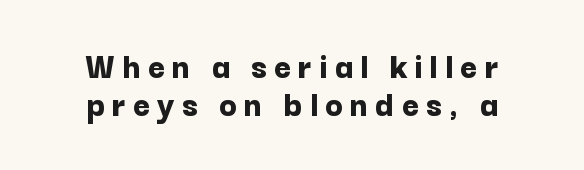
Q: Is the text bold? A: Yes.
Q: Is the text italic (slanted)? A: No, it is upright.
Q: Is the typeface a serif or a sans-serif typeface? A: Sans-serif.
Q: Is the text underlined? A: No.
Q: How is the paragraph aligned? A: Centered.
Q: Is the spacing between lines tight, normal or loose? A: Tight.
Q: Width (condensed, normal, or wide)? A: Normal.
Q: Stroke contrast? A: Low.
Q: x-height? A: Medium.
Q: Monospaced? A: No.
